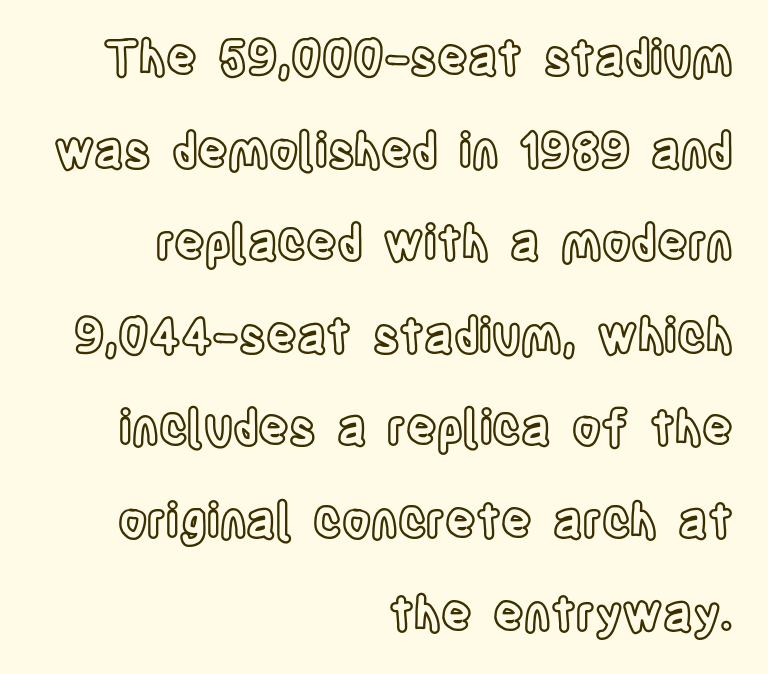
The image shows 47 px condensed type, upright; set right-aligned, loose line spacing (1.97x), normal letter spacing, not underlined; a large x-height.
